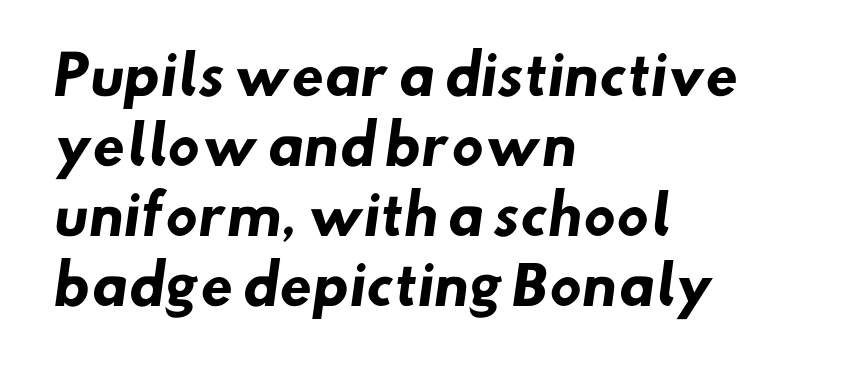
The image shows 53 px heavy sans-serif type; set left-aligned, normal line spacing (1.32x), normal letter spacing, not underlined; low stroke contrast and a small x-height.
